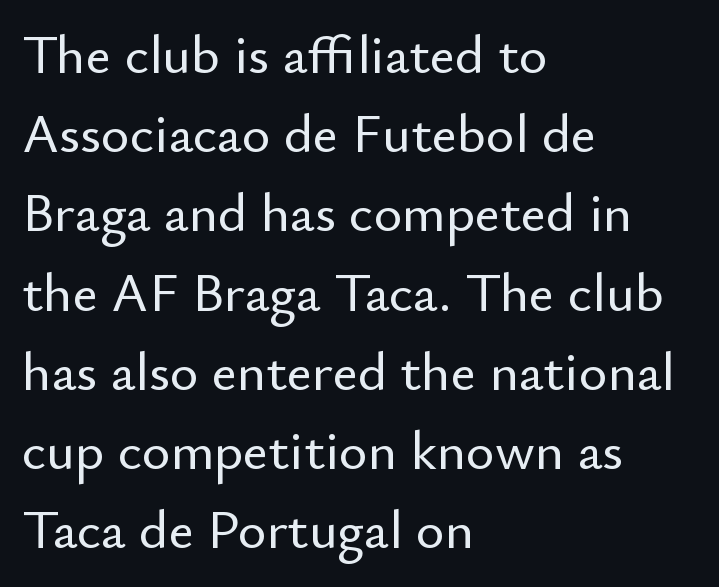
Q: Is the text italic (slanted)? A: No, it is upright.
Q: Is the typeface a serif or a sans-serif typeface? A: Sans-serif.
Q: Is the text underlined? A: No.
Q: How is the paragraph aligned? A: Left-aligned.
Q: Is the spacing between letters normal or unusually wide? A: Normal.
Q: Is the spacing between lines tight, normal or loose? A: Normal.
Q: Width (condensed, normal, or wide)? A: Normal.
Q: Stroke contrast? A: Low.
Q: x-height? A: Small.
Q: Monospaced? A: No.
